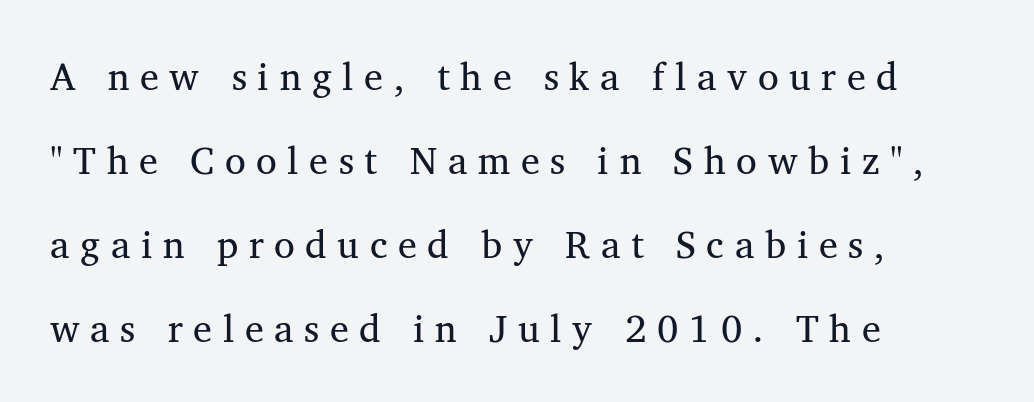
{"serif": "yes", "italic": "no", "width": "normal", "stroke_contrast": "medium", "x_height": "medium", "monospaced": "no", "underline": "no", "align": "left", "line_spacing": "loose", "line_spacing_ratio": 2.21, "letter_spacing": "wide", "letter_spacing_em": 0.28, "glyph_px": 38}
